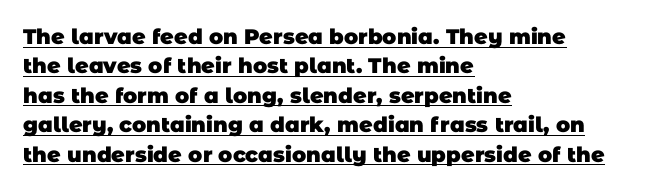
{"bold": "yes", "underline": "yes", "align": "left", "line_spacing": "normal", "line_spacing_ratio": 1.4, "letter_spacing": "normal", "letter_spacing_em": 0.0, "glyph_px": 21}
